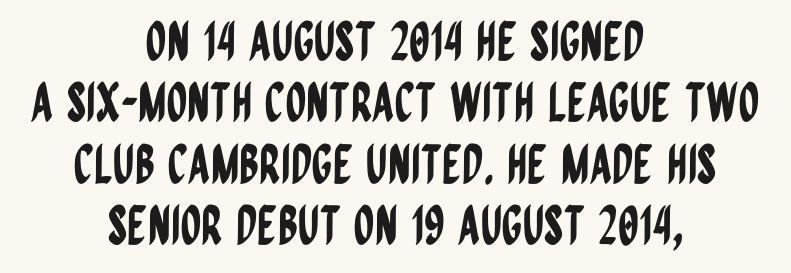
Think of a printed novel: that variable character pitch is what you see here. Grotesque or geometric, the face here clearly has no serifs. Glyph-to-glyph distance matches everyday printed text. Teacher's note: observe the equal gaps on both sides — that is centered alignment. Any mark beneath the type? The region is blank.
